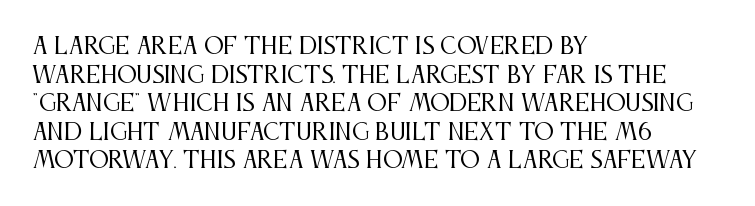
Check the space under the baseline: it is left empty. Characters follow at the spacing the type designer built in. These glyphs show unthickened strokes, regular width or finer. This is the regular roman posture of the typeface. A typesetter would call this leading conventional body-copy spacing. The compositor pushed each line to the left boundary.
